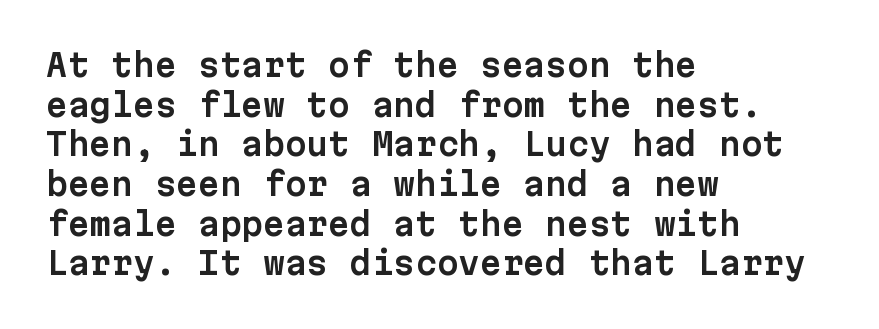
The image shows 31 px sans-serif type, upright, monospaced; set left-aligned, normal line spacing (1.28x), normal letter spacing, not underlined; low stroke contrast and a medium x-height.
